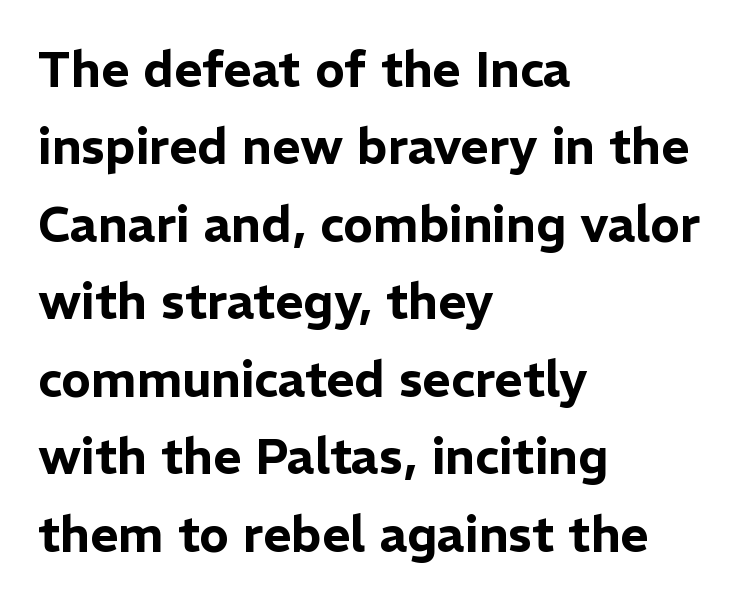
{"serif": "no", "italic": "no", "width": "normal", "stroke_contrast": "low", "x_height": "medium", "monospaced": "no", "underline": "no", "align": "left", "line_spacing": "normal", "line_spacing_ratio": 1.58, "letter_spacing": "normal", "letter_spacing_em": 0.0, "glyph_px": 49}
